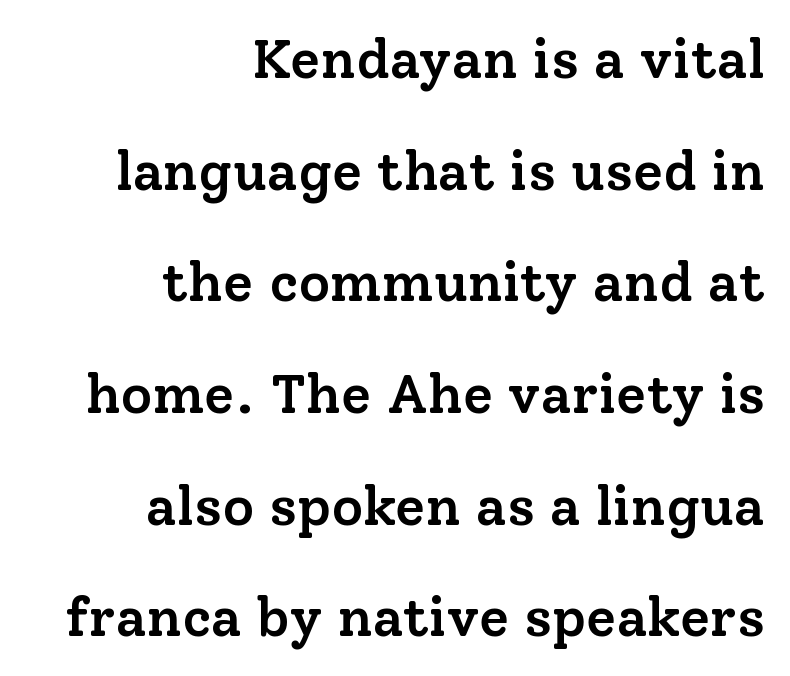
Q: Is the text bold? A: Semi-bold.
Q: Is the text italic (slanted)? A: No, it is upright.
Q: Is the typeface a serif or a sans-serif typeface? A: Serif.
Q: Is the text underlined? A: No.
Q: How is the paragraph aligned? A: Right-aligned.
Q: Is the spacing between letters normal or unusually wide? A: Normal.
Q: Is the spacing between lines tight, normal or loose? A: Loose.
Q: Width (condensed, normal, or wide)? A: Normal.
Q: Stroke contrast? A: Low.
Q: x-height? A: Medium.
Q: Monospaced? A: No.
